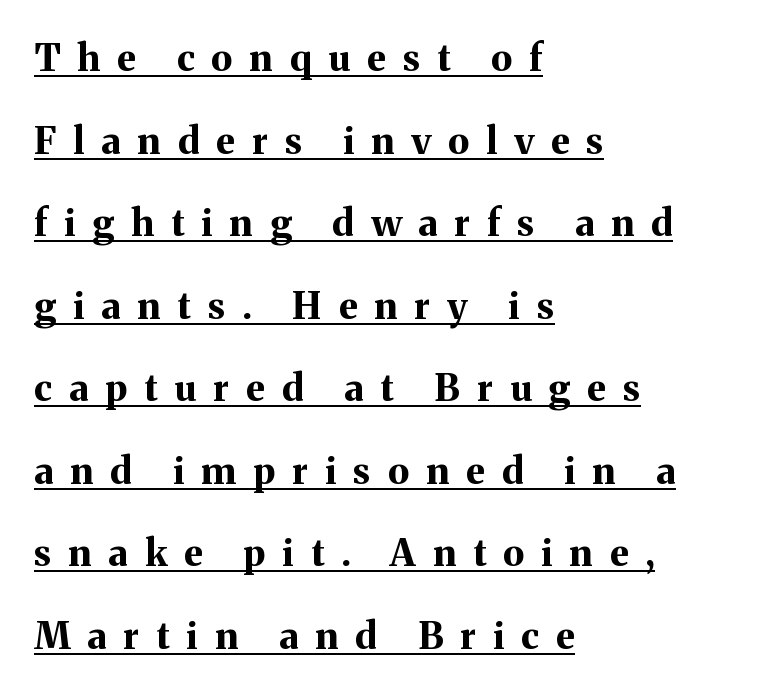
The image shows 37 px bold serif type, upright; set left-aligned, loose line spacing (2.23x), unusually wide letter spacing (+0.46 em), underlined; medium stroke contrast and a medium x-height.
